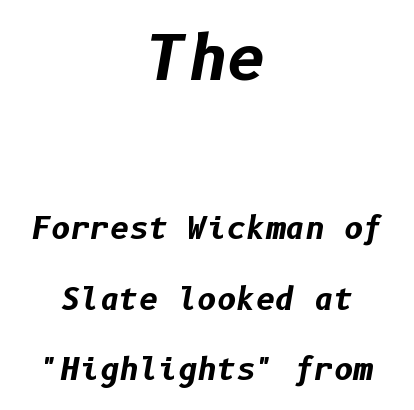
Q: Is the text bold? A: Yes.
Q: Is the text italic (slanted)? A: Yes, it leans right by about 10 degrees.
Q: Is the text underlined? A: No.
Q: How is the paragraph aligned? A: Centered.
Q: Is the spacing between letters normal or unusually wide? A: Normal.
Q: Is the spacing between lines tight, normal or loose? A: Loose.
Q: Which block of text is set in a larger size, the first (top) or the second (bottom)? A: The first (top) one.
Q: Width (condensed, normal, or wide)? A: Normal.
Q: Stroke contrast? A: Low.
Q: x-height? A: Medium.
